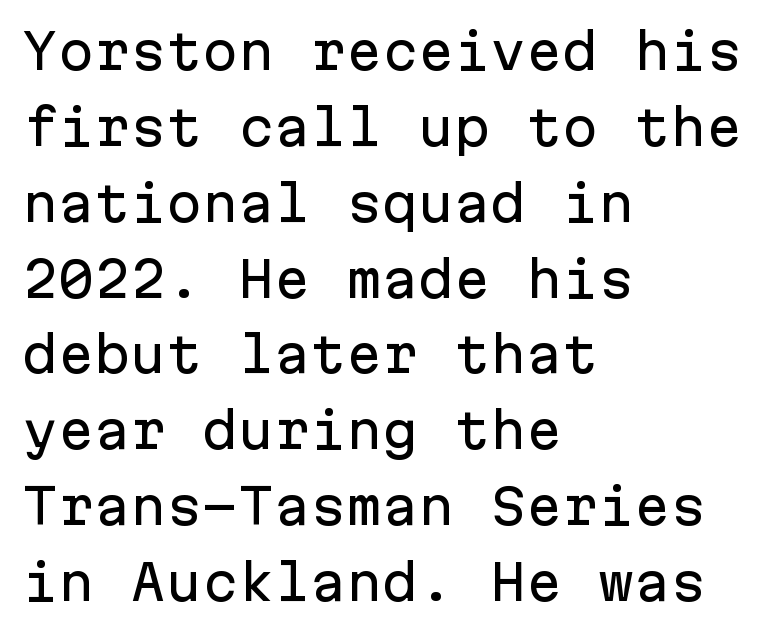
Rendered with straight, roman letterforms. Monospaced: the letters line up in strict vertical columns. These lines stack with their left ends in a neat column. Each letter's strokes conclude bluntly, with no projecting serifs.
